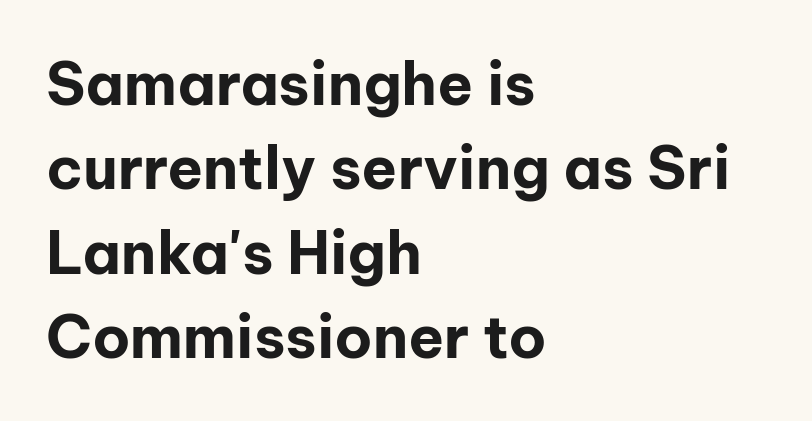
{"serif": "no", "italic": "no", "bold": "yes", "weight": "bold", "width": "normal", "stroke_contrast": "low", "x_height": "medium", "monospaced": "no", "underline": "no", "align": "left", "line_spacing": "normal", "line_spacing_ratio": 1.43, "letter_spacing": "normal", "letter_spacing_em": 0.0, "glyph_px": 59}
